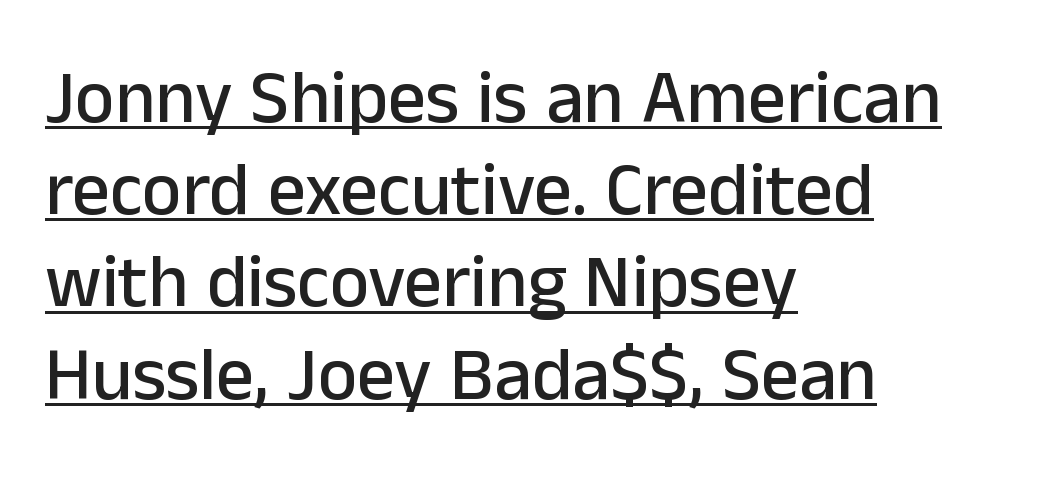
Q: Is the text italic (slanted)? A: No, it is upright.
Q: Is the typeface a serif or a sans-serif typeface? A: Sans-serif.
Q: Is the text underlined? A: Yes.
Q: How is the paragraph aligned? A: Left-aligned.
Q: Is the spacing between letters normal or unusually wide? A: Normal.
Q: Width (condensed, normal, or wide)? A: Normal.
Q: Stroke contrast? A: Low.
Q: x-height? A: Medium.
Q: Monospaced? A: No.
